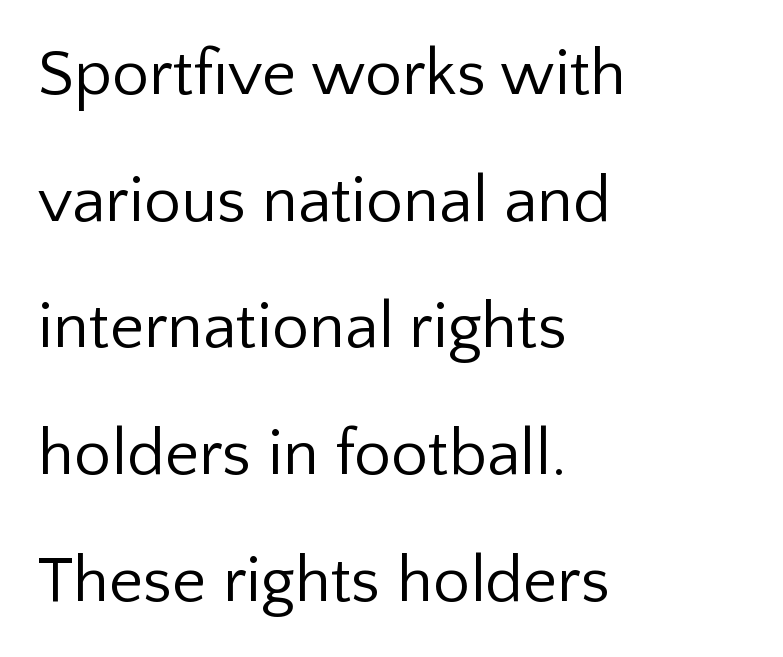
The image shows 66 px regular-weight sans-serif type, upright; set left-aligned, loose line spacing (1.92x), normal letter spacing, not underlined; low stroke contrast and a medium x-height.
